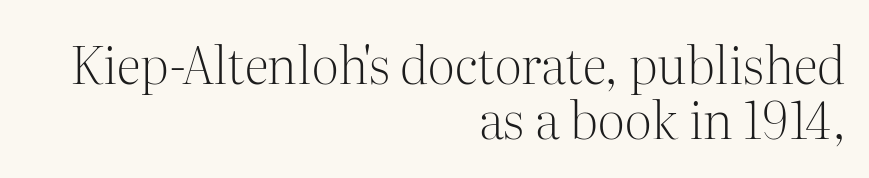
The image shows 51 px light serif type, upright; set right-aligned, tight line spacing (1.07x), normal letter spacing, not underlined; medium stroke contrast and a medium x-height.
